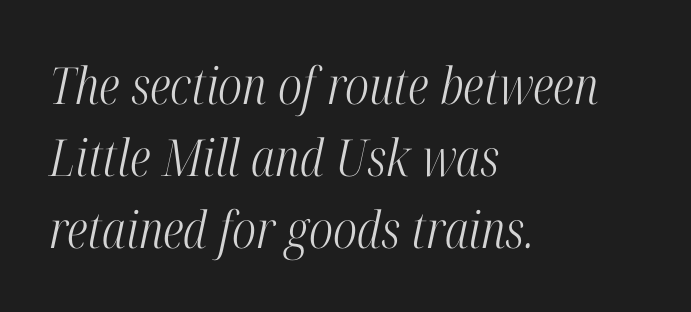
Stems and bowls with no extra thickness — not bold. The characters display serif detailing at their extremities. Proportional: the letters do not fall into vertical columns. The space directly below the letters is spotless. Every row of glyphs begins at an identical x-position on the left.
